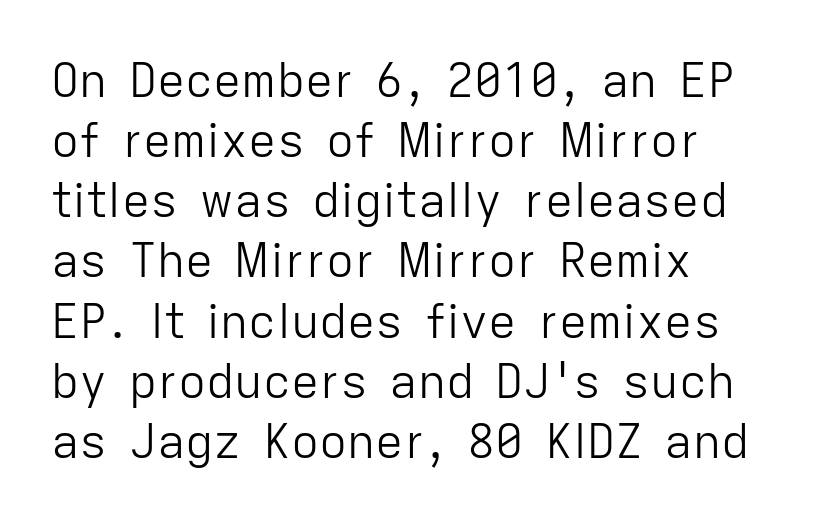
The image shows 47 px light sans-serif type, upright; set left-aligned, normal line spacing (1.28x), normal letter spacing, not underlined; low stroke contrast and a medium x-height.
